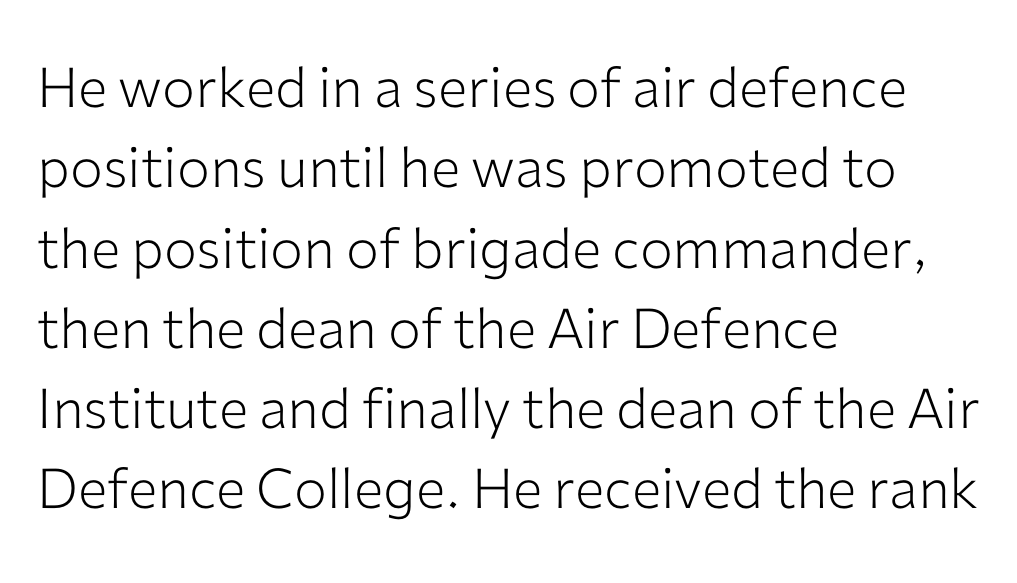
Here the glyphs are tracked normally, forming tight word shapes. On a weight scale, this lands at 450 or below. Each line starts at the same left margin while the right side varies. The zone under the glyphs is completely vacant. Think of a printed novel: that variable character pitch is what you see here. Are there feet on the stems? There aren't — it's a sans.
